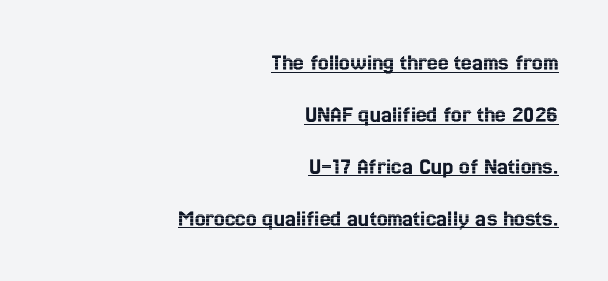
The typesetter has applied underlining to the passage shown. The compositor pushed each line to the right boundary. Glyph-to-glyph distance matches everyday printed text. Does the lettering tilt? It doesn't — this is upright.
